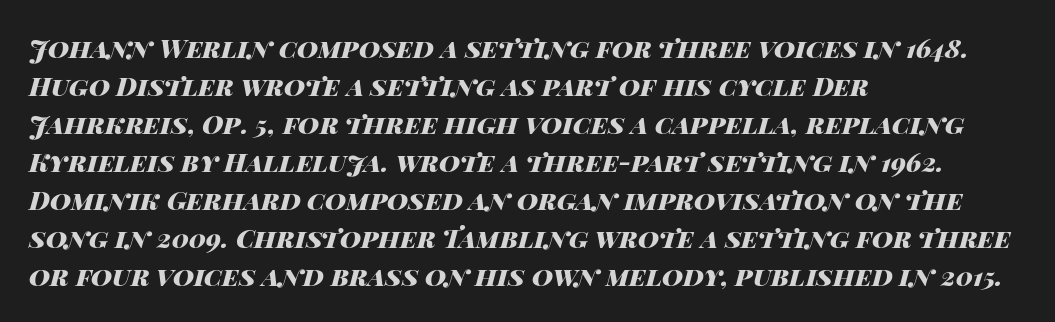
{"italic": "yes", "lean": "right", "slant_degrees": 14, "bold": "yes", "underline": "no", "align": "left", "line_spacing": "normal", "line_spacing_ratio": 1.46, "letter_spacing": "normal", "letter_spacing_em": 0.0, "glyph_px": 26}
